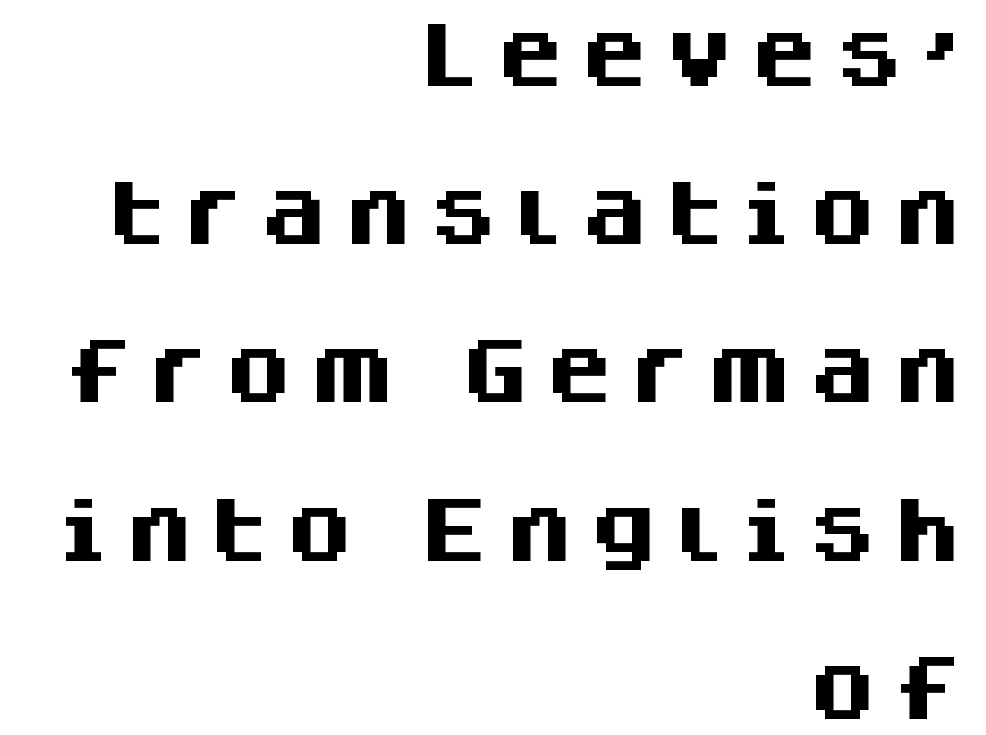
The image shows 70 px heavy sans-serif type, upright; set right-aligned, loose line spacing (2.26x), unusually wide letter spacing (+0.21 em), not underlined; medium stroke contrast and a large x-height.
